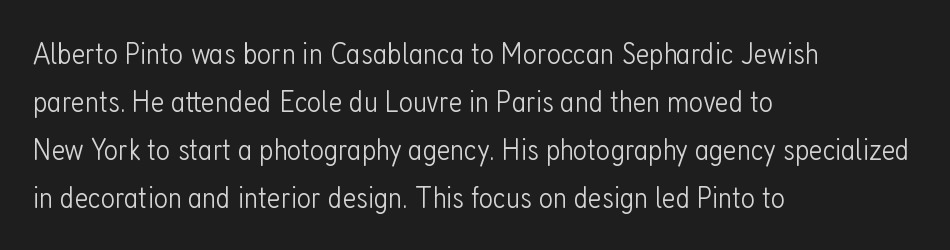
Q: Is the text bold? A: No.
Q: Is the text italic (slanted)? A: No, it is upright.
Q: Is the typeface a serif or a sans-serif typeface? A: Sans-serif.
Q: Is the text underlined? A: No.
Q: How is the paragraph aligned? A: Left-aligned.
Q: Is the spacing between letters normal or unusually wide? A: Normal.
Q: Is the spacing between lines tight, normal or loose? A: Normal.
Q: Width (condensed, normal, or wide)? A: Condensed.
Q: Stroke contrast? A: Low.
Q: x-height? A: Medium.
Q: Monospaced? A: No.
